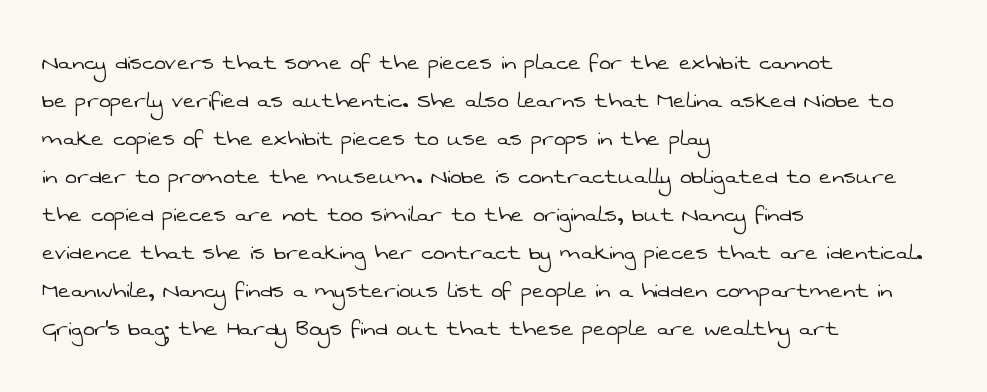
{"bold": "no", "underline": "no", "align": "left", "line_spacing": "normal", "line_spacing_ratio": 1.41, "letter_spacing": "normal", "letter_spacing_em": 0.0, "glyph_px": 27}
